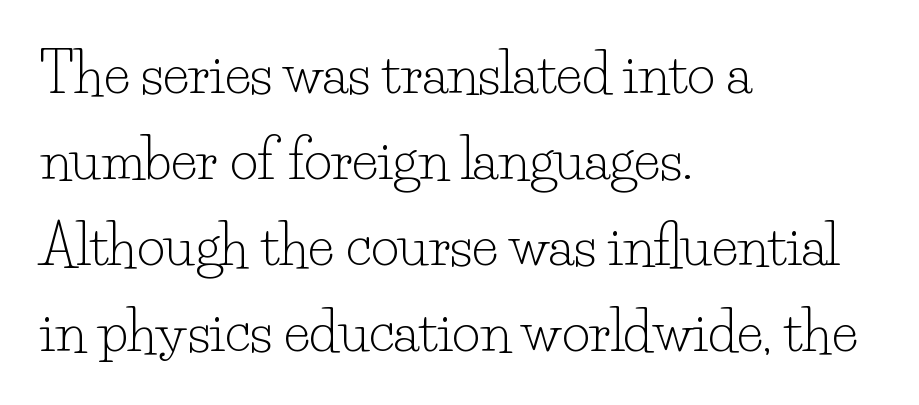
Q: Is the text bold? A: No.
Q: Is the text italic (slanted)? A: No, it is upright.
Q: Is the typeface a serif or a sans-serif typeface? A: Serif.
Q: Is the text underlined? A: No.
Q: How is the paragraph aligned? A: Left-aligned.
Q: Is the spacing between letters normal or unusually wide? A: Normal.
Q: Is the spacing between lines tight, normal or loose? A: Normal.
Q: Width (condensed, normal, or wide)? A: Normal.
Q: Stroke contrast? A: Low.
Q: x-height? A: Small.
Q: Monospaced? A: No.
